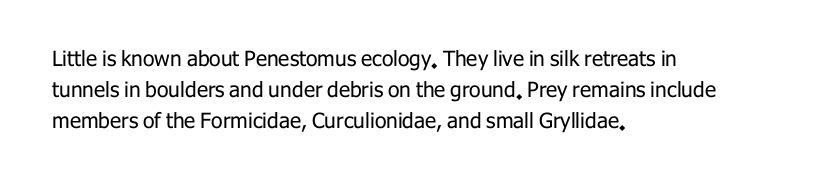
The image shows 21 px text type, upright; set left-aligned, normal line spacing (1.48x), normal letter spacing, not underlined.
